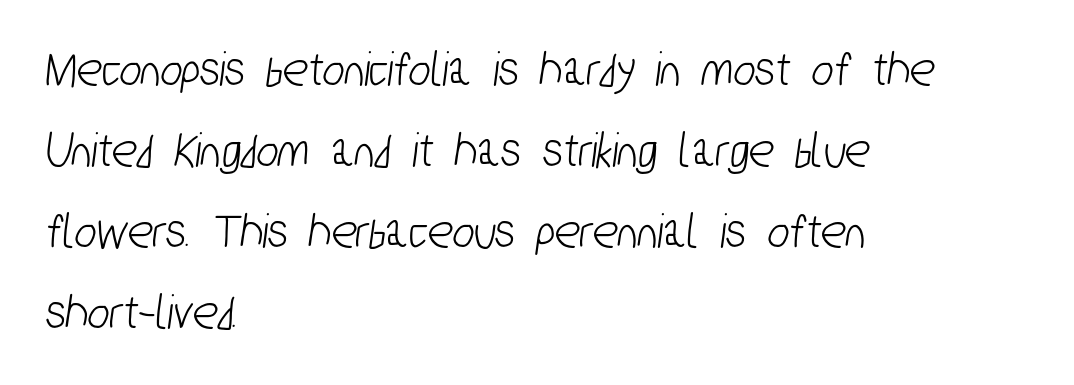
To sum up the face: it is a sans, with no serifs. Which margin do the lines hug? The left one — the right edge is uneven. The letters sit at their default tracking, neither squeezed nor spread. The vertical gap from one line to the next is medium. Proportional: the letters do not fall into vertical columns. The glyphs are unaccompanied by any horizontal stroke below them.
